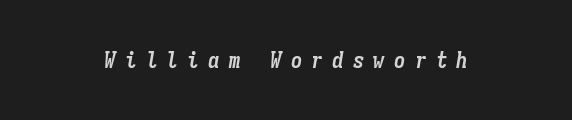
The image shows 23 px bold type, italic (leaning right); set unusually wide letter spacing (+0.4 em), not underlined.
